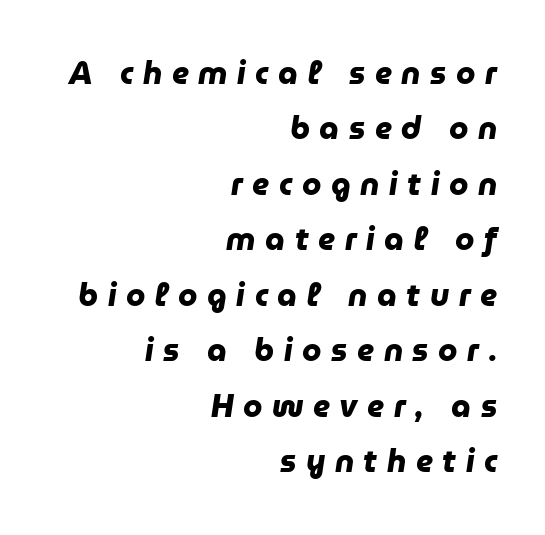
A dark, heavy texture on the line: the type is bold. This sample has the flowing, uneven cadence of proportional lettering. No word sits above an underline. How are the letters spaced? Widely, with obvious added tracking.
